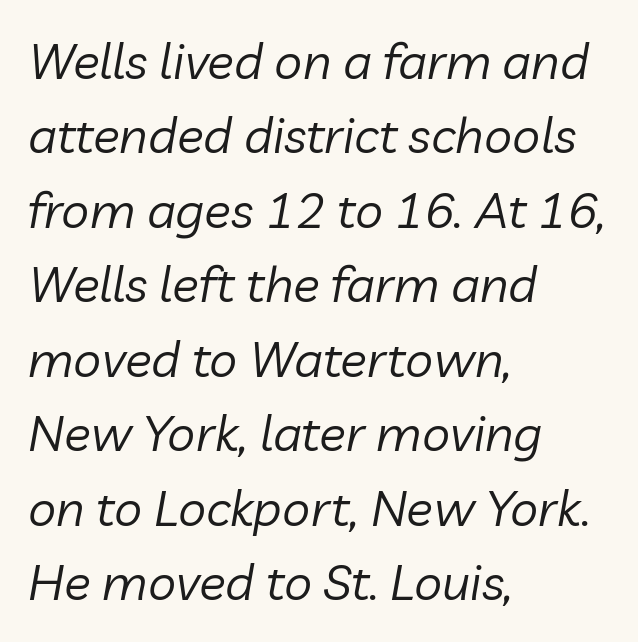
Q: Is the text bold? A: No.
Q: Is the text italic (slanted)? A: Yes, it leans right by about 10 degrees.
Q: Is the text underlined? A: No.
Q: How is the paragraph aligned? A: Left-aligned.
Q: Is the spacing between letters normal or unusually wide? A: Normal.
Q: Is the spacing between lines tight, normal or loose? A: Normal.
Q: Width (condensed, normal, or wide)? A: Normal.
Q: Stroke contrast? A: Low.
Q: x-height? A: Medium.
Q: Monospaced? A: No.
